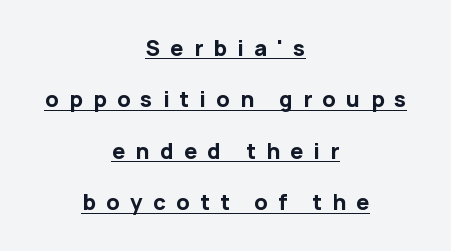
Q: Is the text bold? A: Yes.
Q: Is the text italic (slanted)? A: No, it is upright.
Q: Is the text underlined? A: Yes.
Q: How is the paragraph aligned? A: Centered.
Q: Is the spacing between letters normal or unusually wide? A: Unusually wide.
Q: Is the spacing between lines tight, normal or loose? A: Loose.
